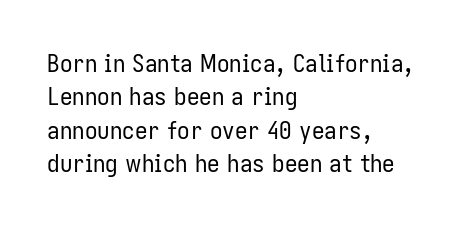
{"italic": "no", "bold": "no", "underline": "no", "align": "left", "line_spacing": "normal", "line_spacing_ratio": 1.34, "letter_spacing": "normal", "letter_spacing_em": 0.0, "glyph_px": 25}
